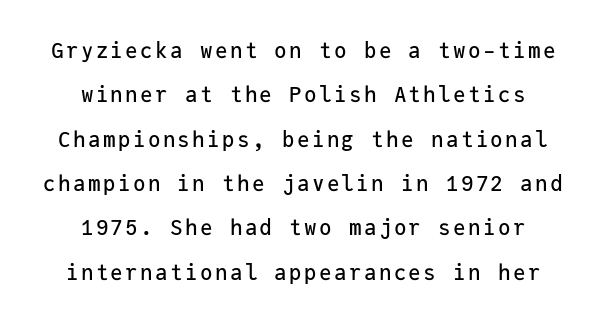
{"italic": "no", "underline": "no", "align": "center", "line_spacing": "loose", "line_spacing_ratio": 2.11, "glyph_px": 21}
